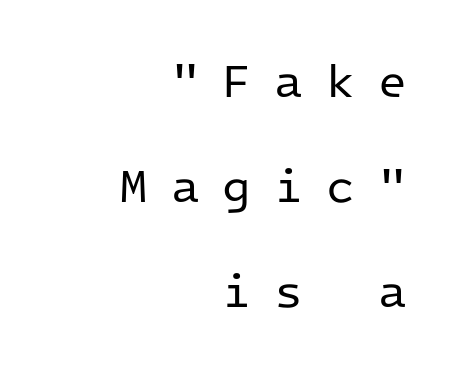
Q: Is the text bold? A: No.
Q: Is the text italic (slanted)? A: No, it is upright.
Q: Is the typeface a serif or a sans-serif typeface? A: Sans-serif.
Q: Is the text underlined? A: No.
Q: How is the paragraph aligned? A: Right-aligned.
Q: Is the spacing between letters normal or unusually wide? A: Unusually wide.
Q: Is the spacing between lines tight, normal or loose? A: Loose.
Q: Width (condensed, normal, or wide)? A: Normal.
Q: Stroke contrast? A: Low.
Q: x-height? A: Medium.
Q: Monospaced? A: Yes.
